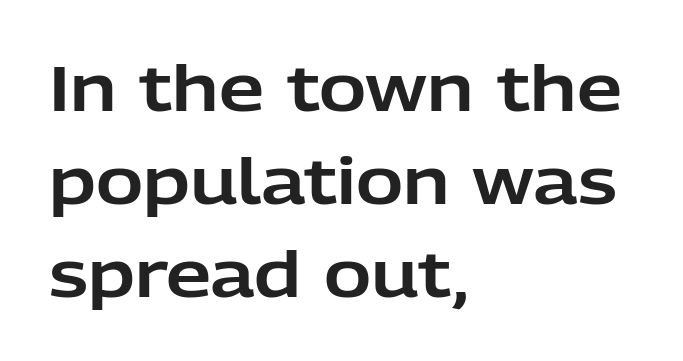
The image shows 64 px sans-serif type, upright; set left-aligned, normal line spacing (1.45x), normal letter spacing, not underlined; low stroke contrast and a medium x-height.
